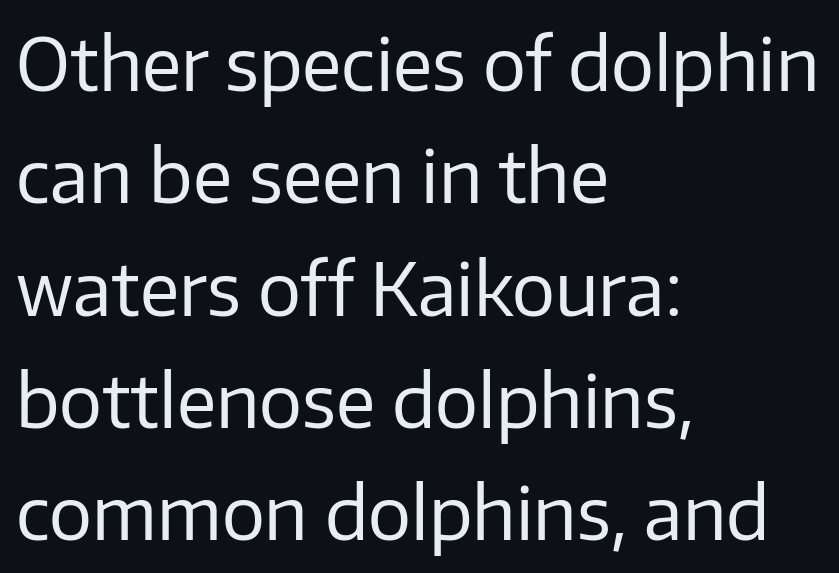
Q: Is the text bold? A: No.
Q: Is the text italic (slanted)? A: No, it is upright.
Q: Is the typeface a serif or a sans-serif typeface? A: Sans-serif.
Q: Is the text underlined? A: No.
Q: How is the paragraph aligned? A: Left-aligned.
Q: Is the spacing between letters normal or unusually wide? A: Normal.
Q: Is the spacing between lines tight, normal or loose? A: Normal.
Q: Width (condensed, normal, or wide)? A: Normal.
Q: Stroke contrast? A: Low.
Q: x-height? A: Medium.
Q: Monospaced? A: No.
